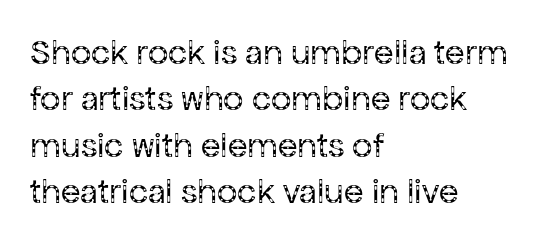
The letters advance in unequal steps, a hallmark of proportional type. A roman cut, with each character standing at attention. Nope, no serifs anywhere on these letters. Tracking here is standard; glyphs follow each other at the usual distance. The rendering uses a moderate line-height, typical for paragraphs. Stroke thickness stays within the range of a standard reading face or lighter.
